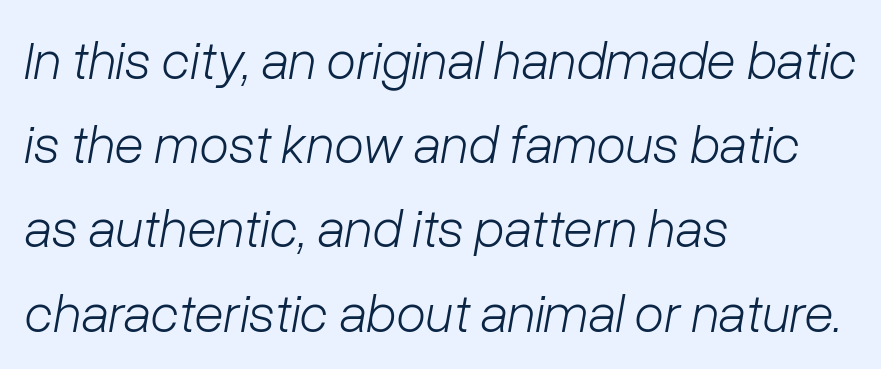
Q: Is the text bold? A: No.
Q: Is the text italic (slanted)? A: Yes, it leans right by about 10 degrees.
Q: Is the text underlined? A: No.
Q: How is the paragraph aligned? A: Left-aligned.
Q: Is the spacing between letters normal or unusually wide? A: Normal.
Q: Is the spacing between lines tight, normal or loose? A: Normal.
Q: Width (condensed, normal, or wide)? A: Normal.
Q: Stroke contrast? A: Low.
Q: x-height? A: Medium.
Q: Monospaced? A: No.
